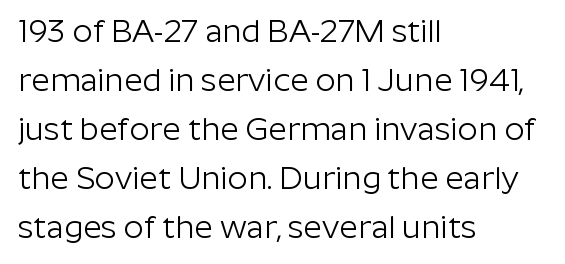
{"serif": "no", "italic": "no", "bold": "no", "weight": "light", "width": "normal", "stroke_contrast": "low", "x_height": "medium", "monospaced": "no", "underline": "no", "align": "left", "line_spacing": "normal", "line_spacing_ratio": 1.53, "letter_spacing": "normal", "letter_spacing_em": 0.0, "glyph_px": 32}
